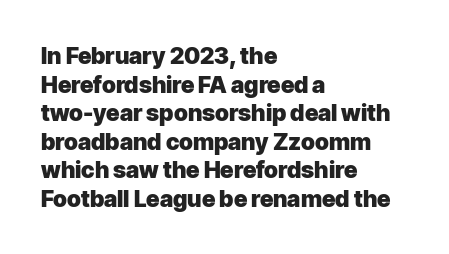
The image shows 23 px bold type, upright; set left-aligned, line spacing 1.24x, normal letter spacing, not underlined.
